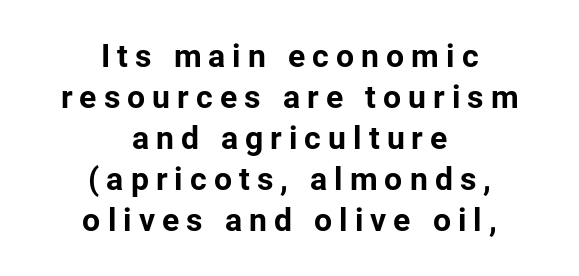
Bare-footed words on every line. Casual observation: everything's sitting right in the middle. I'd describe the lettering as bold — thick and assertive. Baseline-to-baseline distance is the conventional proportion of letter height. The designer went with a sans here, leaving each stem footless.
